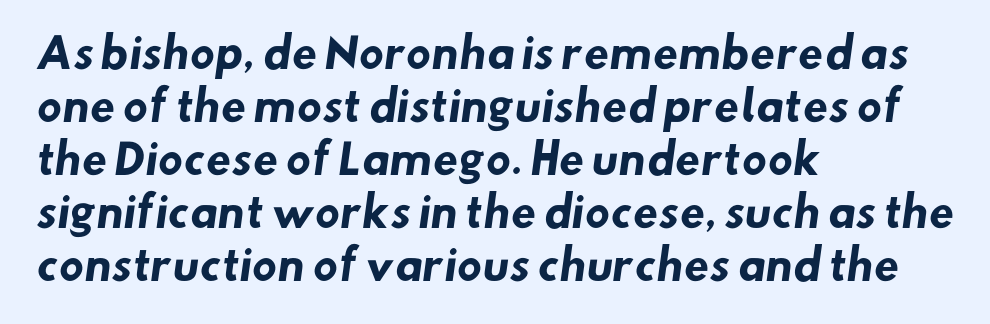
Q: Is the text bold? A: Yes.
Q: Is the typeface a serif or a sans-serif typeface? A: Sans-serif.
Q: Is the text underlined? A: No.
Q: How is the paragraph aligned? A: Left-aligned.
Q: Is the spacing between letters normal or unusually wide? A: Normal.
Q: Is the spacing between lines tight, normal or loose? A: Normal.
Q: Width (condensed, normal, or wide)? A: Normal.
Q: Stroke contrast? A: Low.
Q: x-height? A: Small.
Q: Monospaced? A: No.
